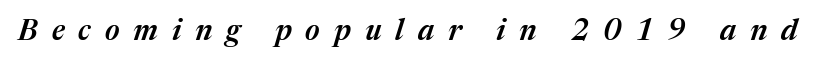
Clear beneath every line of the passage. A semibold gives these letters moderate extra thickness, short of bold. Compared with typical body copy, the letter spacing here is much looser. Note the varied advance widths — an 'i' is clearly narrower than an 'm'. Tall strokes in this sample are angled rather than plumb.
